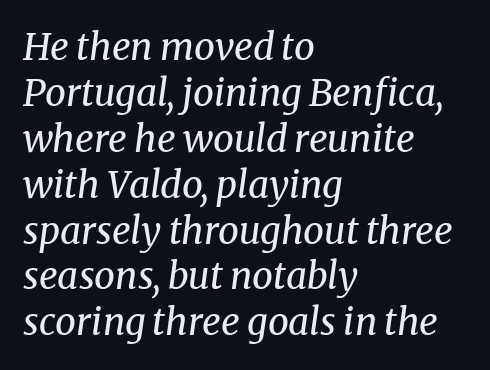
Q: Is the text bold? A: No.
Q: Is the text italic (slanted)? A: Yes, it leans right by about 8 degrees.
Q: Is the typeface a serif or a sans-serif typeface? A: Serif.
Q: Is the text underlined? A: No.
Q: How is the paragraph aligned? A: Left-aligned.
Q: Is the spacing between letters normal or unusually wide? A: Normal.
Q: Width (condensed, normal, or wide)? A: Normal.
Q: Stroke contrast? A: Medium.
Q: x-height? A: Medium.
Q: Monospaced? A: No.
